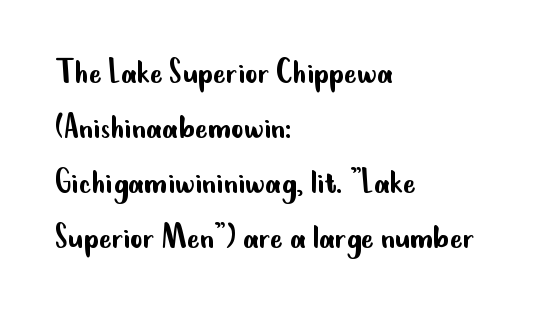
The image shows 38 px regular-weight, condensed sans-serif type, upright; set left-aligned, normal line spacing (1.45x), normal letter spacing, not underlined; low stroke contrast and a small x-height.
